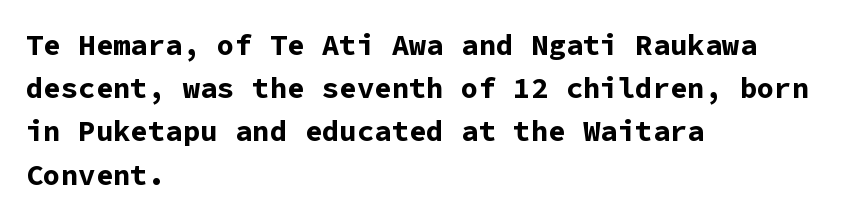
The space directly below the letters is spotless. Whoever set this chose a conventional vertical rhythm. Note: no serifs on the glyphs. The gaps between neighbouring characters are ordinary and unremarkable. Does the lettering tilt? It doesn't — this is upright.
